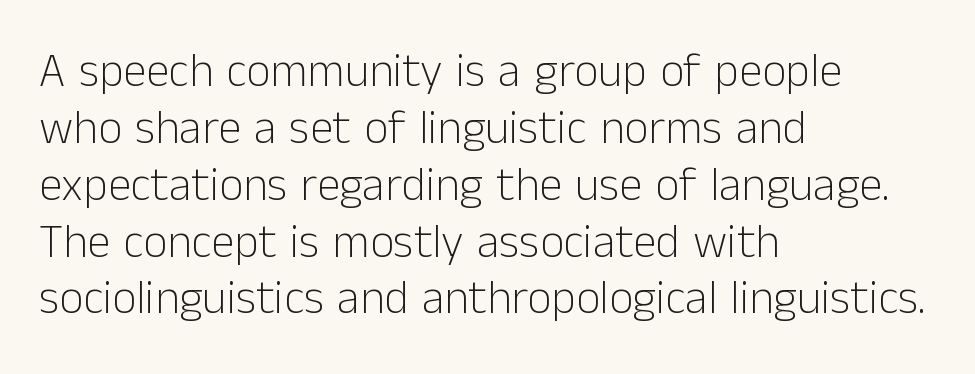
{"serif": "no", "italic": "no", "bold": "no", "weight": "light", "width": "normal", "stroke_contrast": "low", "x_height": "medium", "monospaced": "no", "underline": "no", "align": "left", "line_spacing_ratio": 1.21, "letter_spacing": "normal", "letter_spacing_em": 0.0, "glyph_px": 47}
